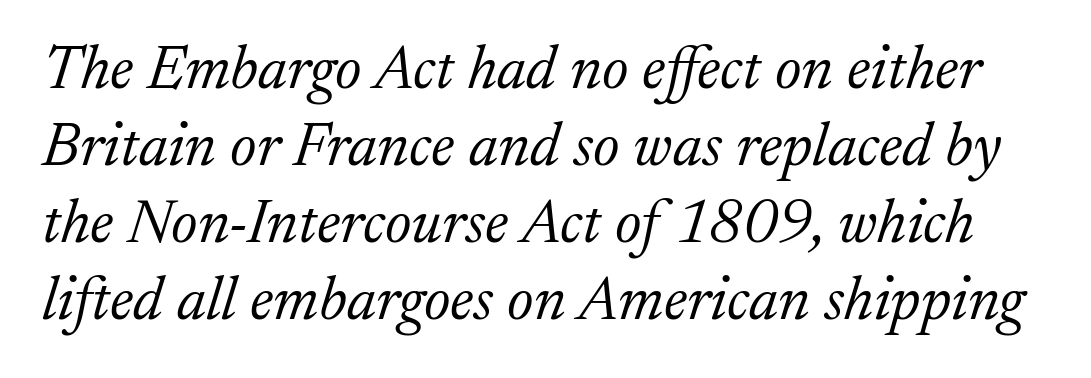
The image shows 62 px light serif type, italic (leaning right); set line spacing 1.24x, normal letter spacing, not underlined; low stroke contrast and a medium x-height.
